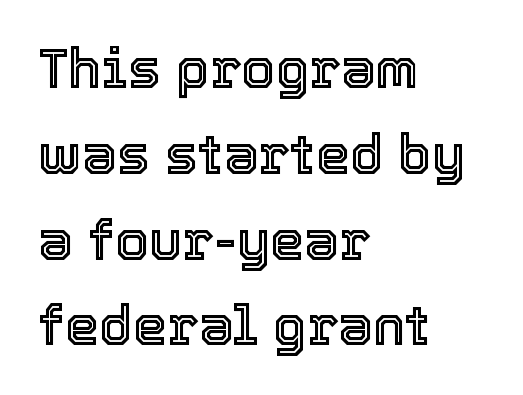
Q: Is the text italic (slanted)? A: No, it is upright.
Q: Is the text underlined? A: No.
Q: How is the paragraph aligned? A: Left-aligned.
Q: Is the spacing between letters normal or unusually wide? A: Normal.
Q: Is the spacing between lines tight, normal or loose? A: Normal.
Q: Width (condensed, normal, or wide)? A: Normal.
Q: x-height? A: Medium.
Q: Monospaced? A: No.
